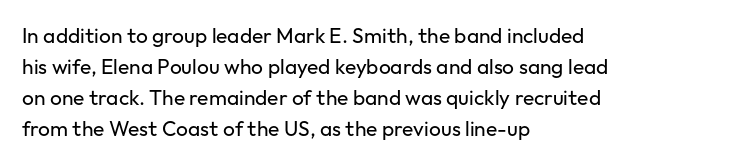
No chunkiness to these letters — they're not bold. The area under the type is left untouched. This rendering uses left alignment, leaving the right contour irregular. The font's upright variant was chosen for this text. Compared with typical body copy, the letter spacing here is the same.
